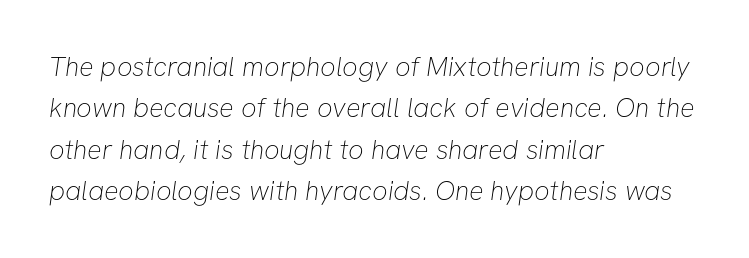
Q: Is the text bold? A: No.
Q: Is the text underlined? A: No.
Q: How is the paragraph aligned? A: Left-aligned.
Q: Is the spacing between letters normal or unusually wide? A: Normal.
Q: Is the spacing between lines tight, normal or loose? A: Normal.
